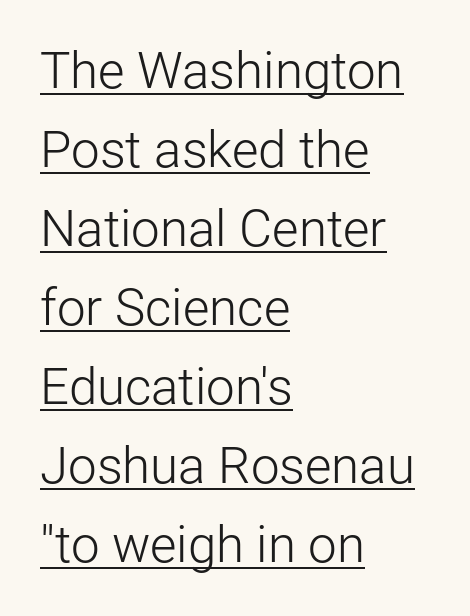
{"serif": "no", "italic": "no", "bold": "no", "weight": "light", "width": "normal", "stroke_contrast": "low", "x_height": "medium", "monospaced": "no", "underline": "yes", "align": "left", "line_spacing": "normal", "line_spacing_ratio": 1.55, "letter_spacing": "normal", "letter_spacing_em": 0.0, "glyph_px": 51}
